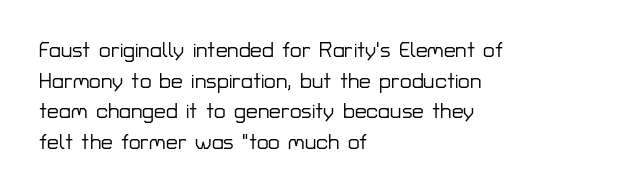
{"italic": "no", "underline": "no", "align": "left", "line_spacing": "normal", "line_spacing_ratio": 1.46, "letter_spacing": "normal", "letter_spacing_em": 0.0, "glyph_px": 21}
